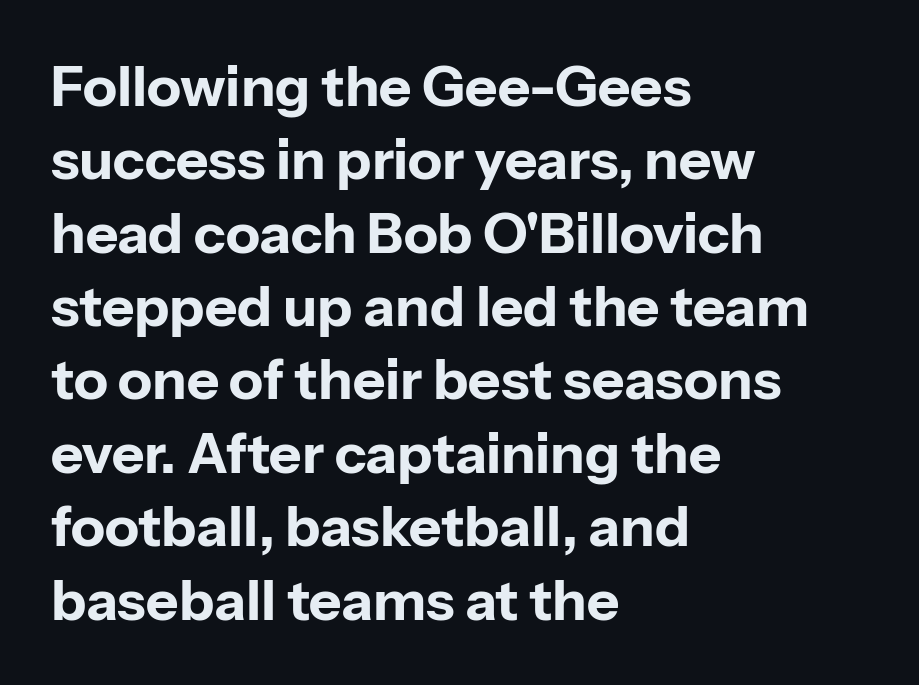
Q: Is the text bold? A: Yes.
Q: Is the text italic (slanted)? A: No, it is upright.
Q: Is the typeface a serif or a sans-serif typeface? A: Sans-serif.
Q: Is the text underlined? A: No.
Q: How is the paragraph aligned? A: Left-aligned.
Q: Is the spacing between letters normal or unusually wide? A: Normal.
Q: Is the spacing between lines tight, normal or loose? A: Normal.
Q: Width (condensed, normal, or wide)? A: Normal.
Q: Stroke contrast? A: Low.
Q: x-height? A: Medium.
Q: Monospaced? A: No.
